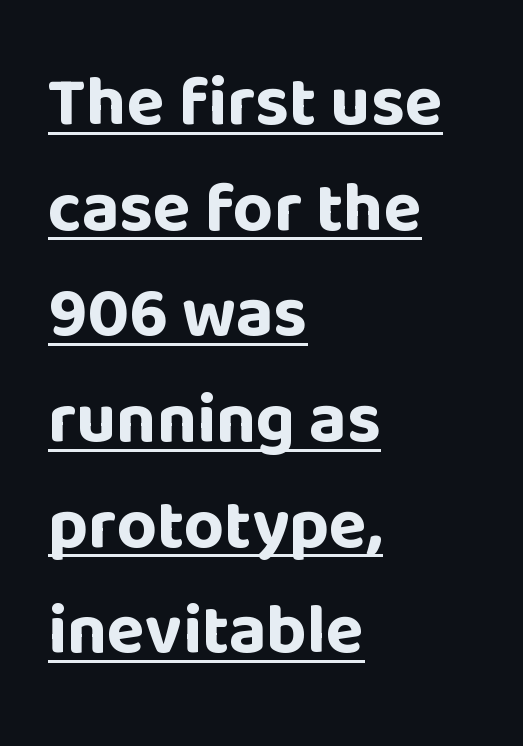
Q: Is the text bold? A: Yes.
Q: Is the text italic (slanted)? A: No, it is upright.
Q: Is the typeface a serif or a sans-serif typeface? A: Sans-serif.
Q: Is the text underlined? A: Yes.
Q: How is the paragraph aligned? A: Left-aligned.
Q: Is the spacing between letters normal or unusually wide? A: Normal.
Q: Is the spacing between lines tight, normal or loose? A: Normal.
Q: Width (condensed, normal, or wide)? A: Normal.
Q: Stroke contrast? A: Low.
Q: x-height? A: Large.
Q: Monospaced? A: No.
